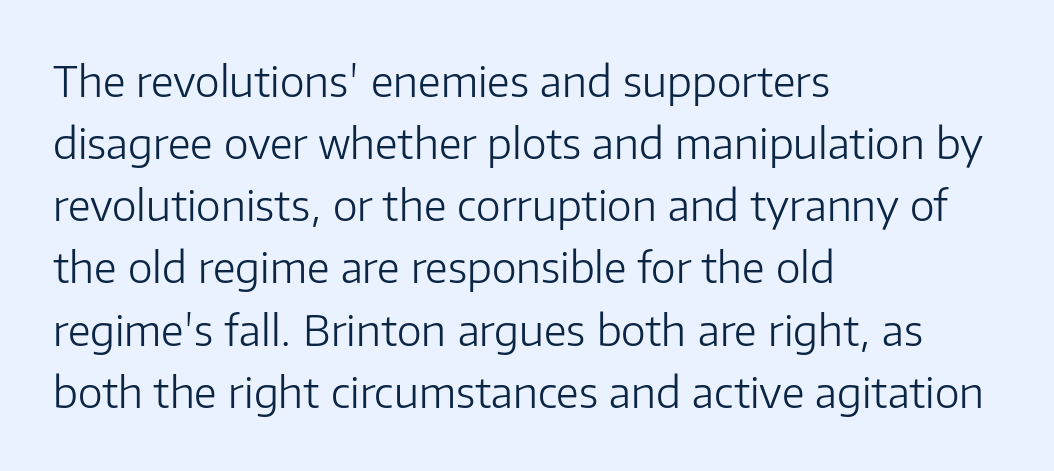
{"serif": "no", "italic": "no", "bold": "no", "weight": "light", "width": "normal", "stroke_contrast": "low", "x_height": "medium", "monospaced": "no", "underline": "no", "align": "left", "line_spacing": "normal", "line_spacing_ratio": 1.48, "letter_spacing": "normal", "letter_spacing_em": 0.0, "glyph_px": 42}
